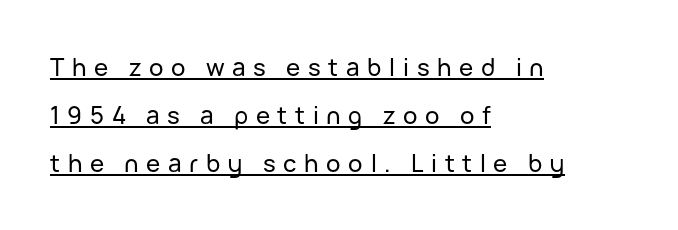
Q: Is the text italic (slanted)? A: No, it is upright.
Q: Is the text underlined? A: Yes.
Q: How is the paragraph aligned? A: Left-aligned.
Q: Is the spacing between letters normal or unusually wide? A: Unusually wide.
Q: Is the spacing between lines tight, normal or loose? A: Loose.
